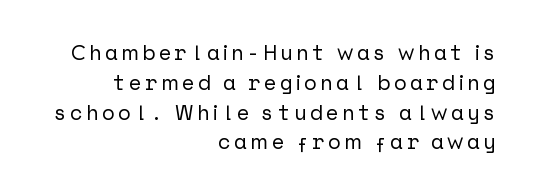
Q: Is the text italic (slanted)? A: No, it is upright.
Q: Is the text underlined? A: No.
Q: How is the paragraph aligned? A: Right-aligned.
Q: Is the spacing between lines tight, normal or loose? A: Normal.
